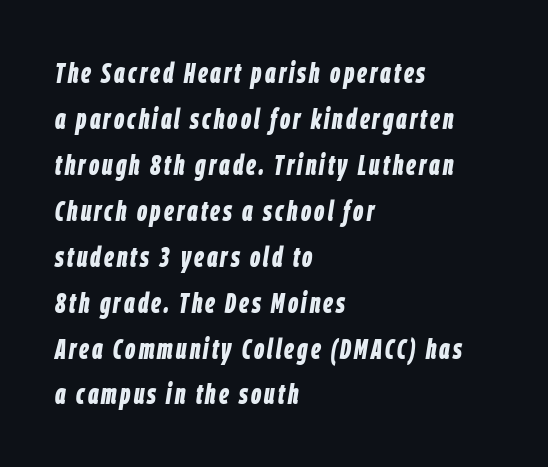
Q: Is the text bold? A: Yes.
Q: Is the text italic (slanted)? A: Yes, it leans right by about 9 degrees.
Q: Is the text underlined? A: No.
Q: How is the paragraph aligned? A: Left-aligned.
Q: Is the spacing between lines tight, normal or loose? A: Normal.
Q: Width (condensed, normal, or wide)? A: Condensed.
Q: Stroke contrast? A: Low.
Q: x-height? A: Large.
Q: Monospaced? A: No.
